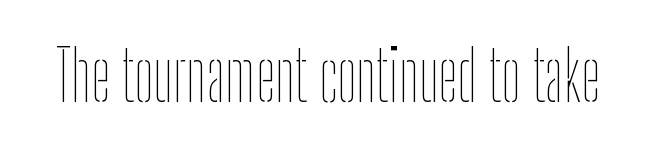
The image shows 69 px thin, condensed type, upright; set normal letter spacing, not underlined; low stroke contrast and a medium x-height.
